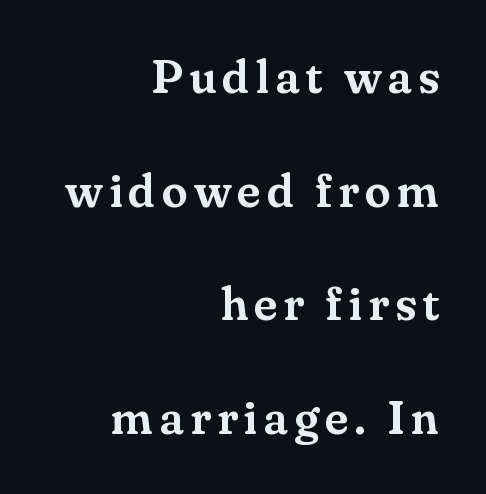
Q: Is the text italic (slanted)? A: No, it is upright.
Q: Is the typeface a serif or a sans-serif typeface? A: Serif.
Q: Is the text underlined? A: No.
Q: How is the paragraph aligned? A: Right-aligned.
Q: Is the spacing between lines tight, normal or loose? A: Loose.
Q: Width (condensed, normal, or wide)? A: Normal.
Q: Stroke contrast? A: Medium.
Q: x-height? A: Small.
Q: Monospaced? A: No.
